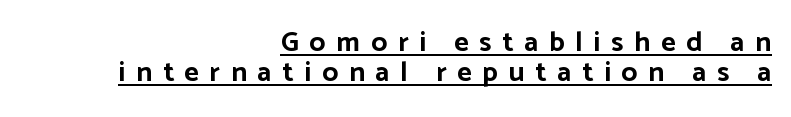
{"serif": "no", "italic": "no", "bold": "yes", "weight": "bold", "width": "normal", "stroke_contrast": "low", "x_height": "medium", "monospaced": "no", "underline": "yes", "align": "right", "line_spacing": "tight", "line_spacing_ratio": 1.06, "letter_spacing": "wide", "letter_spacing_em": 0.39, "glyph_px": 28}
